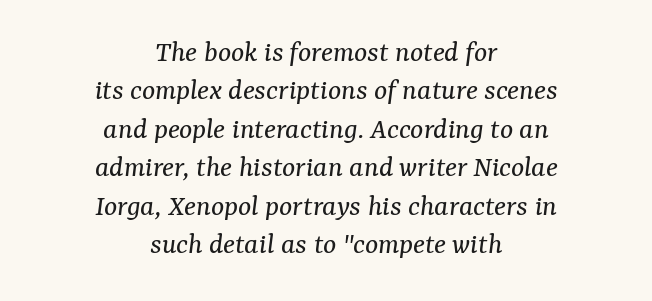
The image shows 31 px regular-weight serif type, italic (leaning right); set centered, line spacing 1.24x, normal letter spacing, not underlined; medium stroke contrast and a medium x-height.
